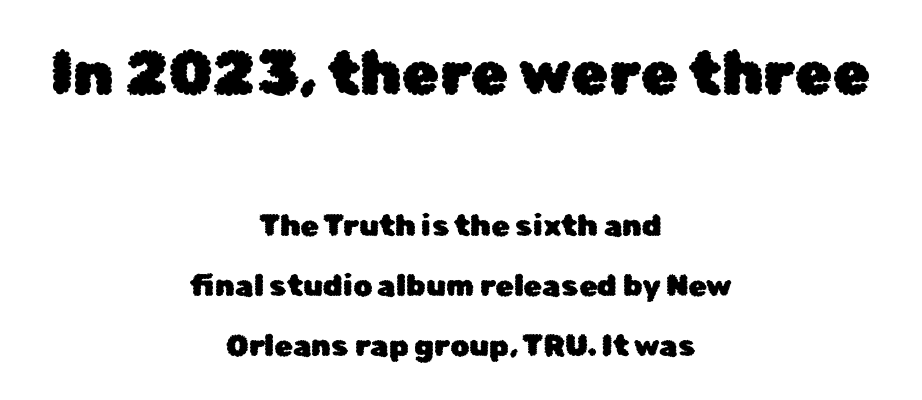
The image shows 61 px sans-serif type, upright; set centered, loose line spacing (2.0x), normal letter spacing, not underlined; the first (top) block is 2.03x larger; low stroke contrast and a medium x-height.
